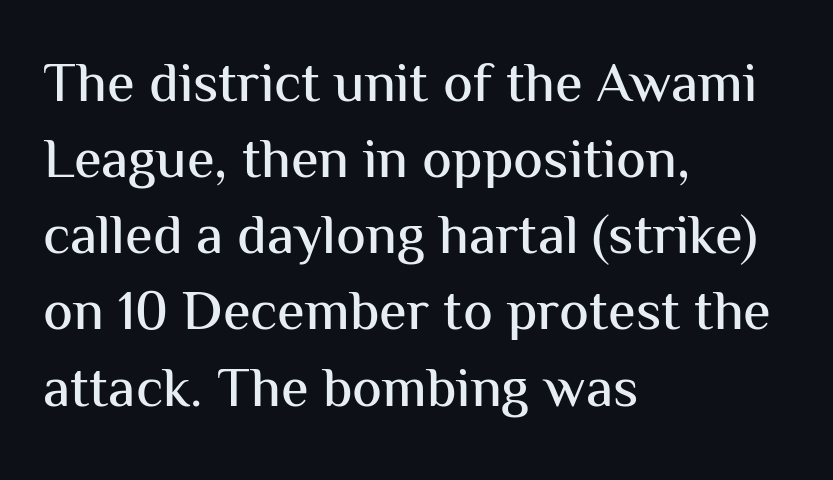
The image shows 56 px sans-serif type, upright; set left-aligned, normal line spacing (1.36x), normal letter spacing, not underlined; medium stroke contrast and a medium x-height.
